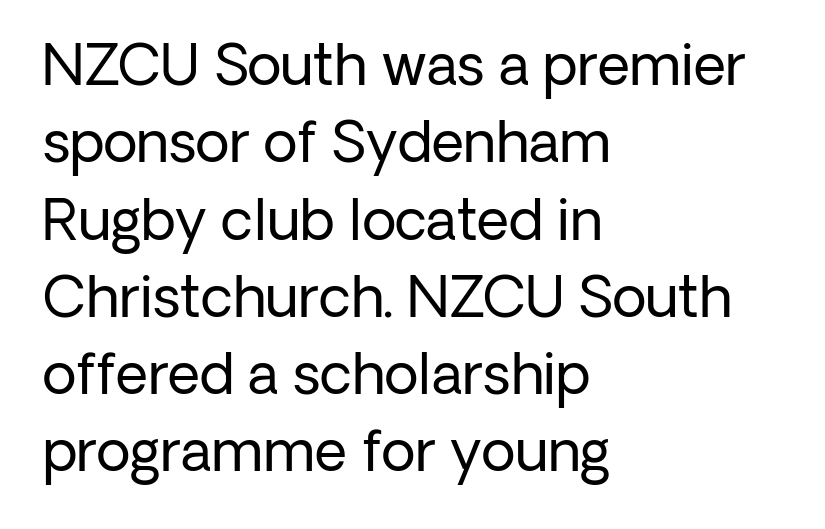
Q: Is the text bold? A: No.
Q: Is the text italic (slanted)? A: No, it is upright.
Q: Is the typeface a serif or a sans-serif typeface? A: Sans-serif.
Q: Is the text underlined? A: No.
Q: How is the paragraph aligned? A: Left-aligned.
Q: Is the spacing between letters normal or unusually wide? A: Normal.
Q: Is the spacing between lines tight, normal or loose? A: Normal.
Q: Width (condensed, normal, or wide)? A: Normal.
Q: Stroke contrast? A: Low.
Q: x-height? A: Medium.
Q: Monospaced? A: No.
